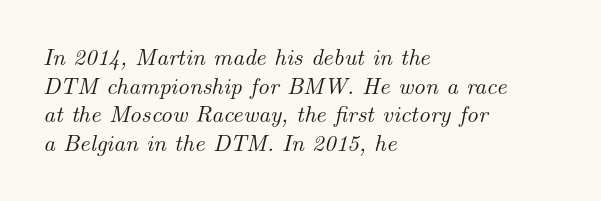
{"italic": "yes", "lean": "right", "slant_degrees": 14, "underline": "no", "align": "left", "line_spacing": "normal", "line_spacing_ratio": 1.25, "letter_spacing": "normal", "letter_spacing_em": 0.0, "glyph_px": 23}
